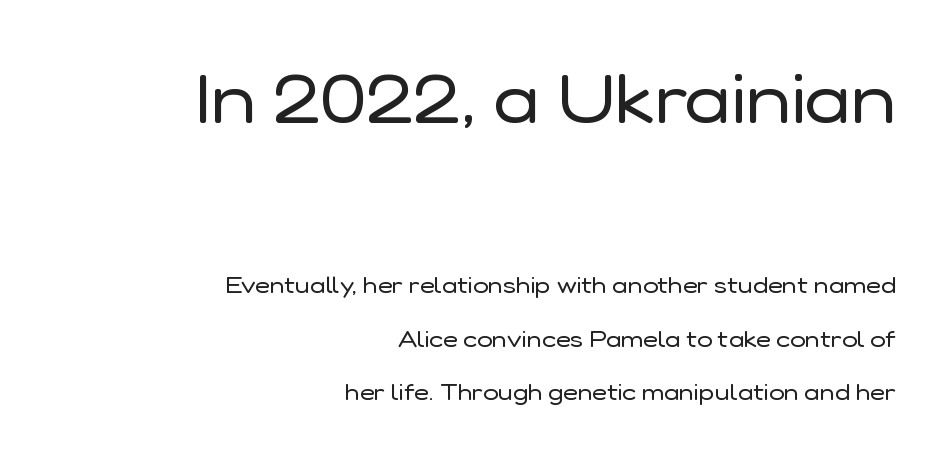
{"serif": "no", "italic": "no", "bold": "no", "weight": "regular", "width": "normal", "stroke_contrast": "low", "x_height": "medium", "monospaced": "no", "underline": "no", "align": "right", "line_spacing": "loose", "line_spacing_ratio": 2.33, "letter_spacing": "normal", "letter_spacing_em": 0.0, "larger_block": "first", "size_ratio": 3.0, "glyph_px": 69}
